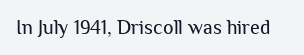
Q: Is the text bold? A: No.
Q: Is the text italic (slanted)? A: No, it is upright.
Q: Is the text underlined? A: No.
Q: Is the spacing between letters normal or unusually wide? A: Normal.
